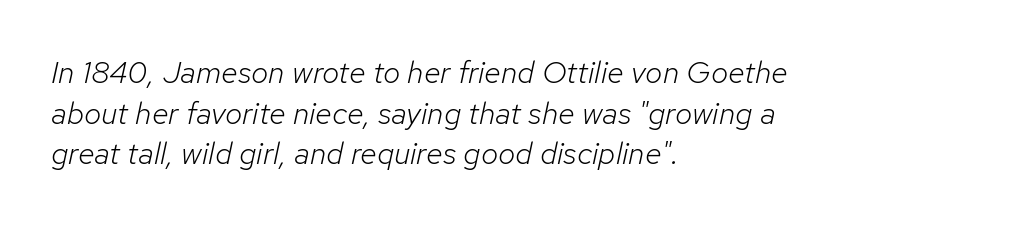
Q: Is the text bold? A: No.
Q: Is the text italic (slanted)? A: Yes, it leans right by about 12 degrees.
Q: Is the text underlined? A: No.
Q: How is the paragraph aligned? A: Left-aligned.
Q: Is the spacing between letters normal or unusually wide? A: Normal.
Q: Is the spacing between lines tight, normal or loose? A: Normal.
Q: Width (condensed, normal, or wide)? A: Normal.
Q: Stroke contrast? A: Low.
Q: x-height? A: Medium.
Q: Monospaced? A: No.
